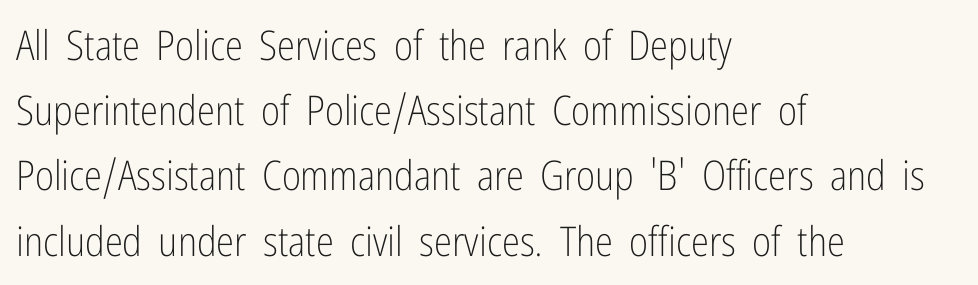
The image shows 41 px light, condensed sans-serif type, upright; set left-aligned, normal line spacing (1.59x), normal letter spacing, not underlined; low stroke contrast and a medium x-height.
